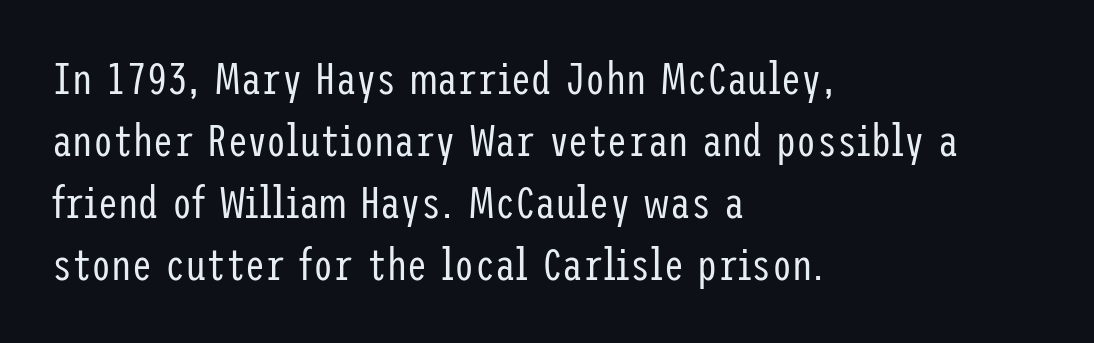
Regarding serifs, this sample does without them. Regular leading. The paragraph shown leans on its left margin. The glyphs are unaccompanied by any horizontal stroke below them. Honestly, the letter spacing is just normal — you wouldn't notice it.
